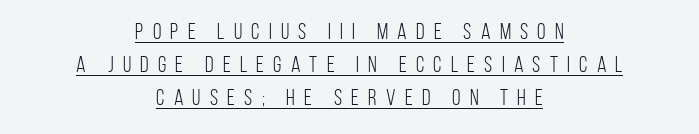
On a weight scale, this lands at 450 or below. In terms of letterspacing, this is a distinctly airy, spread setting. In designer terms, the underline attribute is active on this setting. Does the lettering tilt? It doesn't — this is upright. Both edges are ragged and mirror each other, which tells us the setting is centered.
